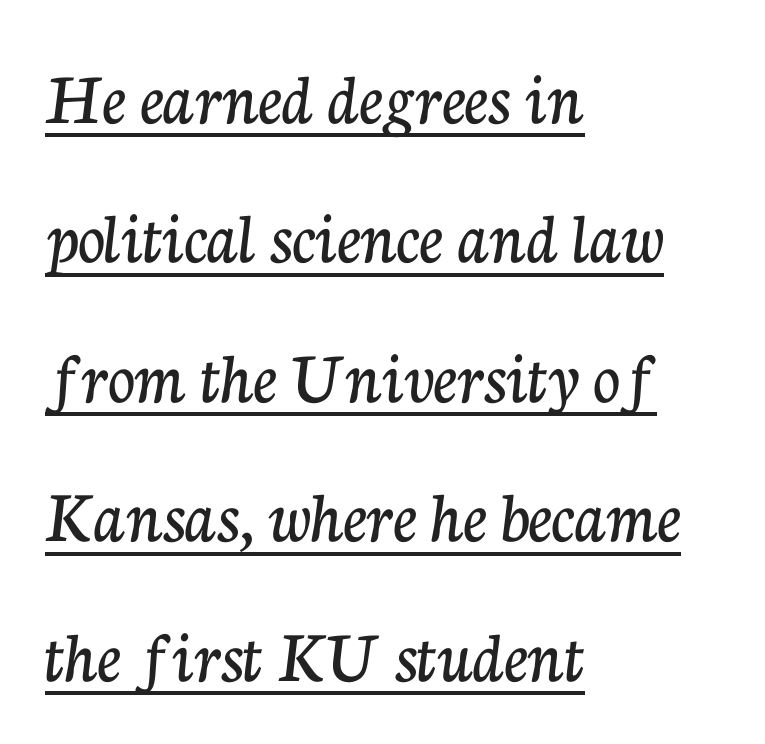
The image shows 75 px serif type; set left-aligned, line spacing 1.86x, normal letter spacing, underlined; low stroke contrast and a medium x-height.
